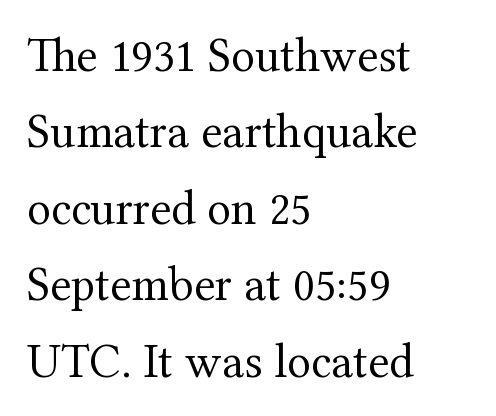
Q: Is the text bold? A: No.
Q: Is the text italic (slanted)? A: No, it is upright.
Q: Is the typeface a serif or a sans-serif typeface? A: Serif.
Q: Is the text underlined? A: No.
Q: How is the paragraph aligned? A: Left-aligned.
Q: Is the spacing between letters normal or unusually wide? A: Normal.
Q: Is the spacing between lines tight, normal or loose? A: Normal.
Q: Width (condensed, normal, or wide)? A: Normal.
Q: Stroke contrast? A: Medium.
Q: x-height? A: Medium.
Q: Monospaced? A: No.
